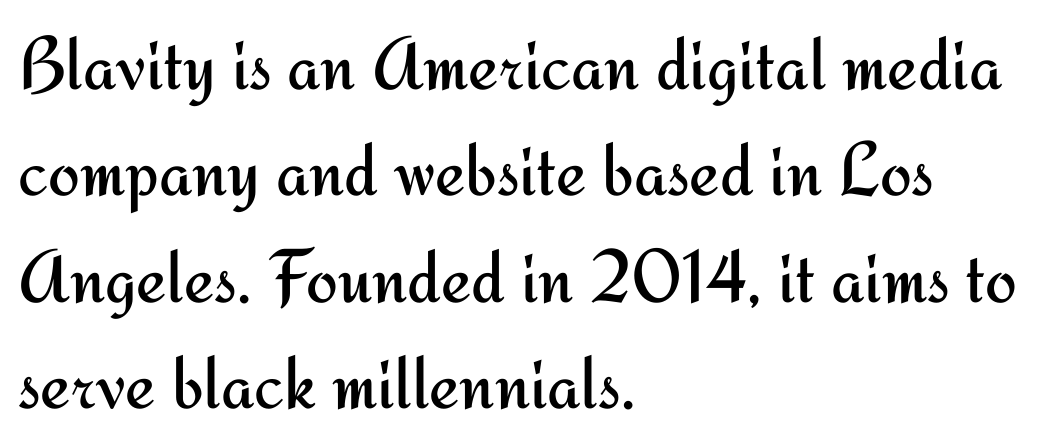
Nobody touched the tracking dial on this one. Stems here are at most as thick as an everyday book face. The lettering stays uniformly vertical, giving the passage a roman look. One-word summary of the alignment: left.
